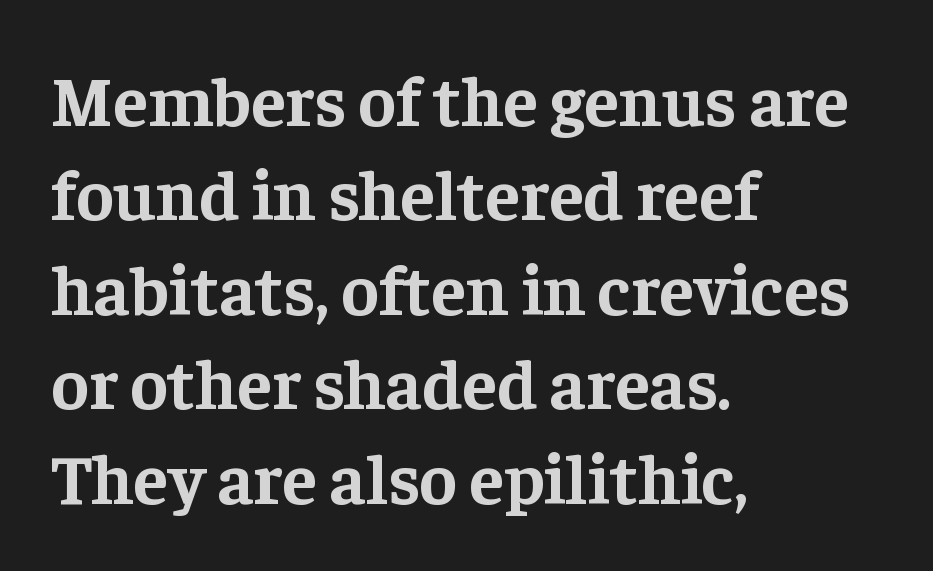
The image shows 71 px bold serif type, upright; set left-aligned, normal line spacing (1.33x), normal letter spacing, not underlined; low stroke contrast and a medium x-height.
